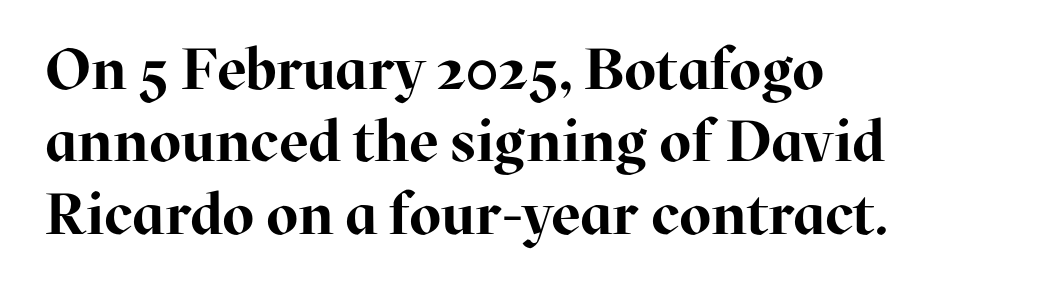
Left-aligned paragraph, ragged on the right. Style check: upright. Descender tails drop into unmarked territory. This block has exactly the height ordinary leading produces.
